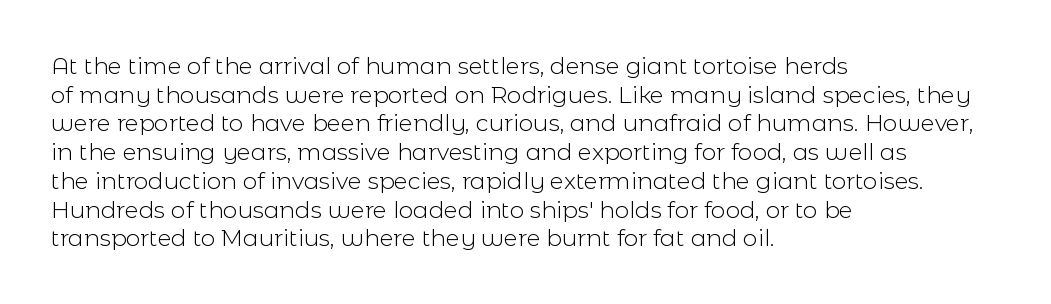
The image shows 23 px text type, upright; set left-aligned, normal line spacing (1.25x), normal letter spacing, not underlined.
